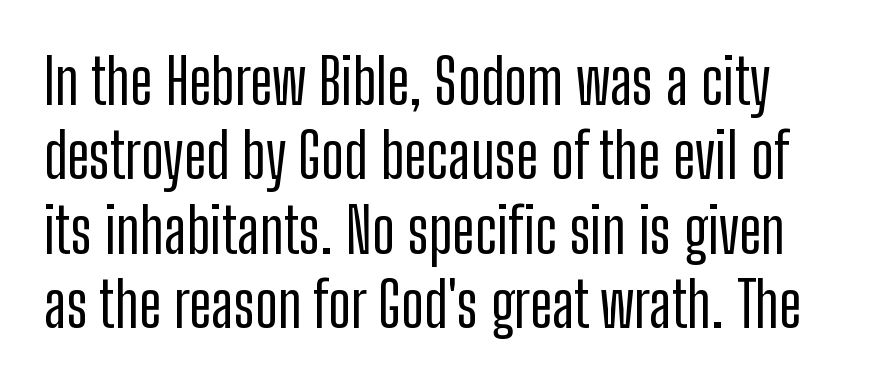
{"serif": "no", "italic": "no", "width": "condensed", "stroke_contrast": "low", "x_height": "medium", "monospaced": "no", "underline": "no", "line_spacing_ratio": 1.2, "letter_spacing": "normal", "letter_spacing_em": 0.0, "glyph_px": 62}
